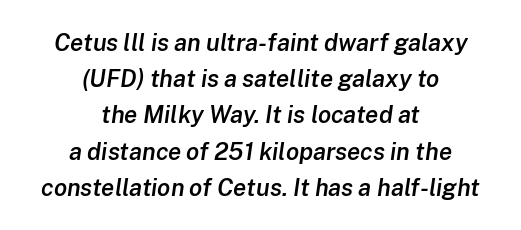
This sample uses plain, unmodified letter spacing. This sample is center-justified, so both line endings float freely. The specimen reads as italic at a glance. The specimen omits any rule beneath the text block's lines. The passage shown stacks its lines at a standard gap. Stems and bowls a touch heavier than normal — semibold.
